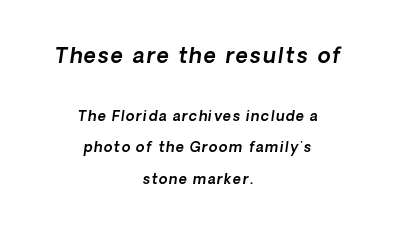
The rendering positions every line midway between the sides. A typesetter would call this leading open, well beyond the default. The space directly below the letters is spotless. Note: larger setting up top, smaller setting below.
